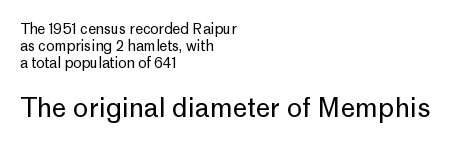
Q: Is the text bold? A: No.
Q: Is the text italic (slanted)? A: No, it is upright.
Q: Is the text underlined? A: No.
Q: How is the paragraph aligned? A: Left-aligned.
Q: Is the spacing between letters normal or unusually wide? A: Normal.
Q: Which block of text is set in a larger size, the first (top) or the second (bottom)? A: The second (bottom) one.
